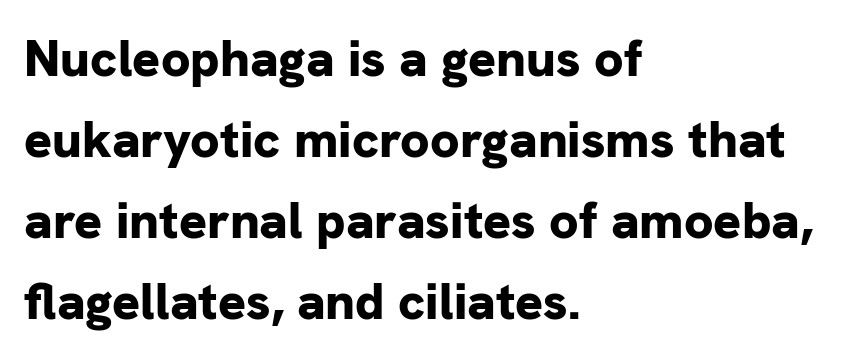
This rendering features lettering with no underline. This sample uses plain, unmodified letter spacing. The setting favours the left margin, as ordinary paragraphs usually do. These lines are rendered in a variable-pitch font. The designer went with a sans here, leaving each stem footless.
